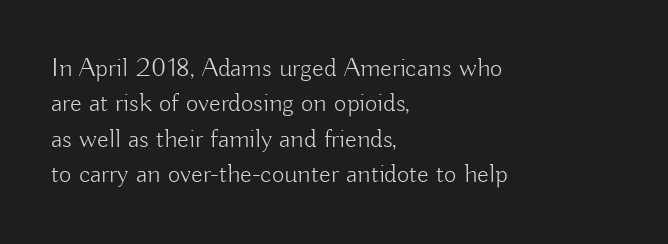
The image shows 27 px text type, upright; set left-aligned, normal line spacing (1.31x), normal letter spacing, not underlined.
